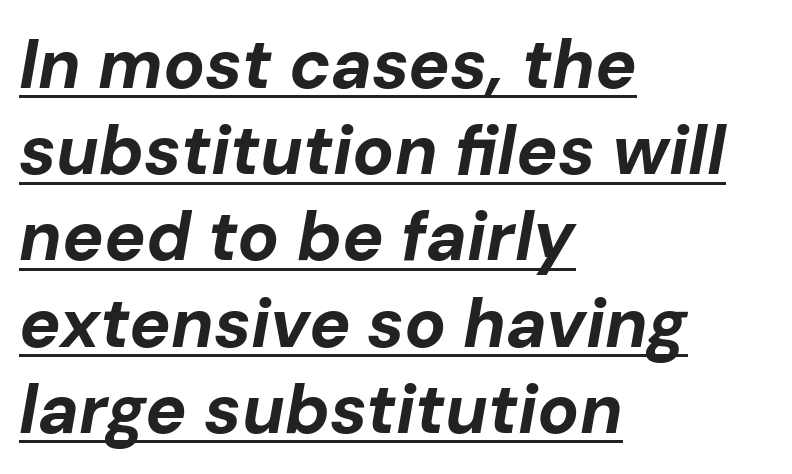
{"italic": "yes", "lean": "right", "slant_degrees": 10, "bold": "yes", "weight": "bold", "width": "normal", "stroke_contrast": "low", "x_height": "medium", "monospaced": "no", "underline": "yes", "align": "left", "line_spacing": "normal", "line_spacing_ratio": 1.25, "letter_spacing": "normal", "letter_spacing_em": 0.0, "glyph_px": 69}
